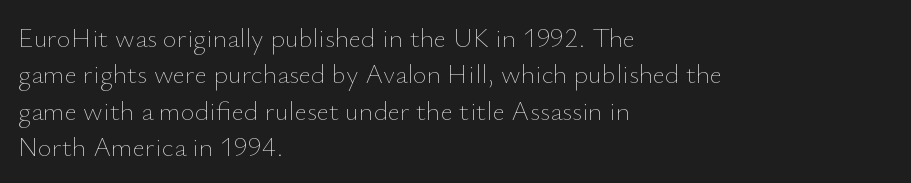
Upright lettering throughout. Reading down the column, the eye jumps a familiar distance to each next line. The typesetting does not lean heavy: it is not bold. Horizontal alignment here is leftward, the default for most running prose. The space directly below the letters is spotless. Glyph-to-glyph distance matches everyday printed text.
